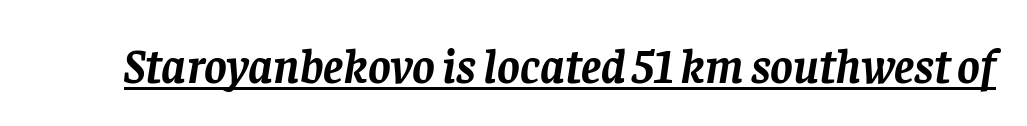
The image shows 48 px semibold serif type, italic (leaning right); set normal letter spacing, underlined; low stroke contrast and a large x-height.
